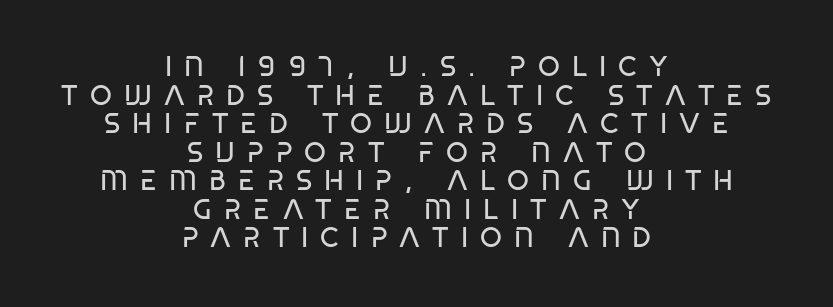
Q: Is the text bold? A: No.
Q: Is the typeface a serif or a sans-serif typeface? A: Sans-serif.
Q: Is the text underlined? A: No.
Q: How is the paragraph aligned? A: Centered.
Q: Is the spacing between letters normal or unusually wide? A: Unusually wide.
Q: Is the spacing between lines tight, normal or loose? A: Tight.
Q: Width (condensed, normal, or wide)? A: Condensed.
Q: Stroke contrast? A: Low.
Q: x-height? A: Large.
Q: Monospaced? A: No.
